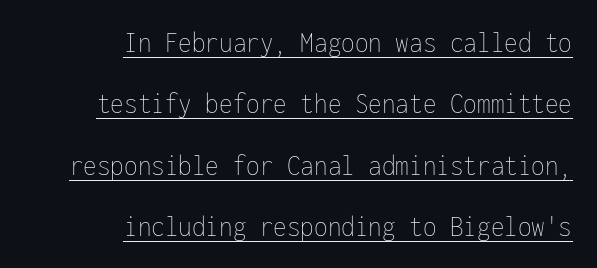
Looks like terminal output: every glyph gets an equal slot. The rendered words wear a rule along their underside. The typeface has the unassuming heft of standard copy or less. In terms of posture, this sample is upright. These lines are set flush right with a ragged left edge.
